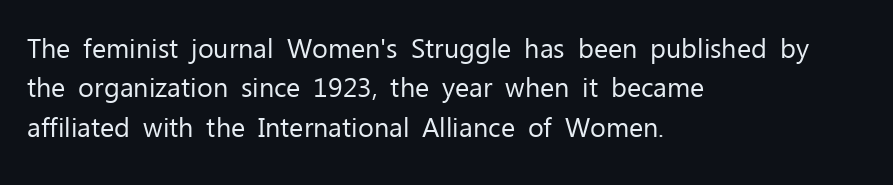
The image shows 27 px text type, upright; set left-aligned, normal line spacing (1.46x), normal letter spacing, not underlined.
